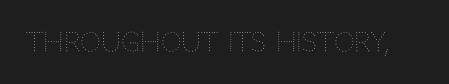
The image shows 26 px text type, upright; set normal letter spacing, not underlined.
